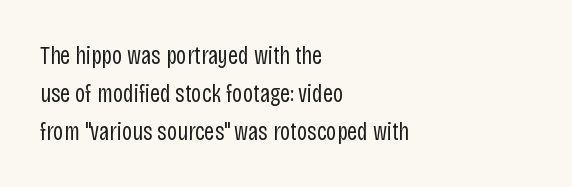
Q: Is the text bold? A: No.
Q: Is the text italic (slanted)? A: No, it is upright.
Q: Is the text underlined? A: No.
Q: How is the paragraph aligned? A: Left-aligned.
Q: Is the spacing between letters normal or unusually wide? A: Normal.
Q: Is the spacing between lines tight, normal or loose? A: Normal.
